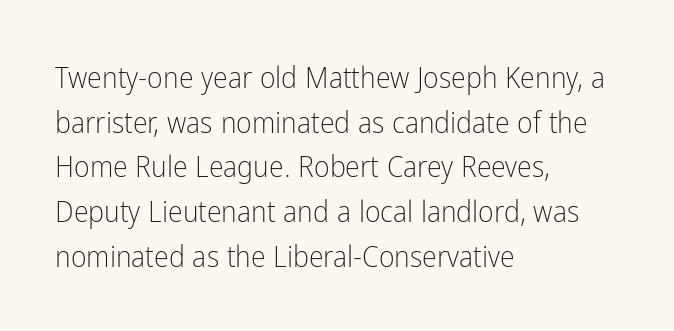
Q: Is the text bold? A: No.
Q: Is the text italic (slanted)? A: No, it is upright.
Q: Is the typeface a serif or a sans-serif typeface? A: Sans-serif.
Q: Is the text underlined? A: No.
Q: How is the paragraph aligned? A: Left-aligned.
Q: Is the spacing between letters normal or unusually wide? A: Normal.
Q: Is the spacing between lines tight, normal or loose? A: Normal.
Q: Width (condensed, normal, or wide)? A: Condensed.
Q: Stroke contrast? A: Low.
Q: x-height? A: Medium.
Q: Monospaced? A: No.
